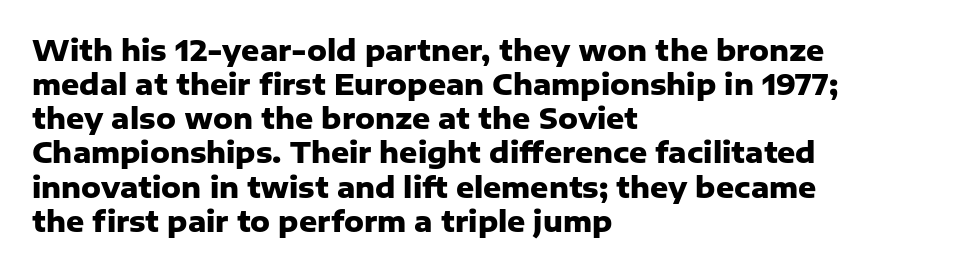
Q: Is the text bold? A: Yes.
Q: Is the text italic (slanted)? A: No, it is upright.
Q: Is the typeface a serif or a sans-serif typeface? A: Sans-serif.
Q: Is the text underlined? A: No.
Q: How is the paragraph aligned? A: Left-aligned.
Q: Is the spacing between letters normal or unusually wide? A: Normal.
Q: Width (condensed, normal, or wide)? A: Normal.
Q: Stroke contrast? A: Low.
Q: x-height? A: Medium.
Q: Monospaced? A: No.
